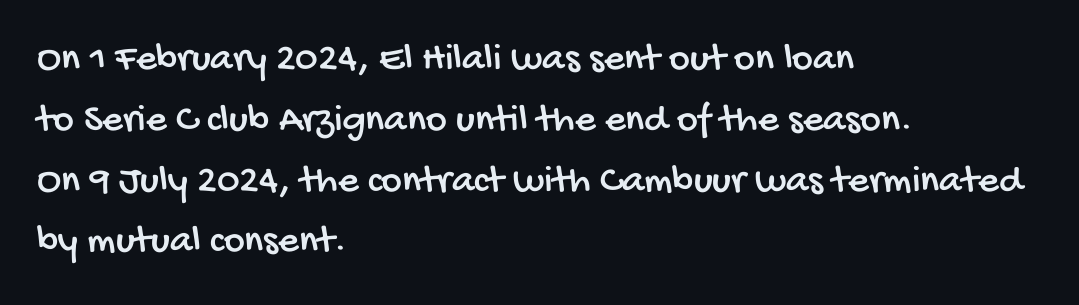
The image shows 40 px condensed sans-serif type; set left-aligned, normal line spacing (1.52x), normal letter spacing, not underlined; low stroke contrast and a large x-height.
